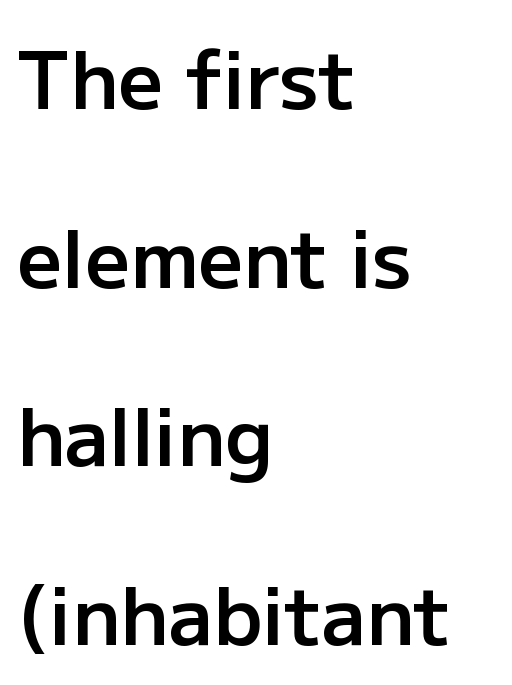
The image shows 79 px semibold sans-serif type, upright; set left-aligned, loose line spacing (2.26x), normal letter spacing, not underlined; low stroke contrast and a medium x-height.
